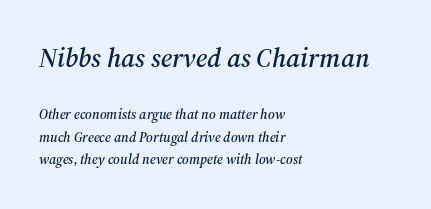
{"italic": "yes", "lean": "right", "slant_degrees": 12, "underline": "no", "align": "left", "line_spacing": "normal", "line_spacing_ratio": 1.61, "letter_spacing": "normal", "letter_spacing_em": 0.0, "larger_block": "first", "size_ratio": 1.93, "glyph_px": 27}
